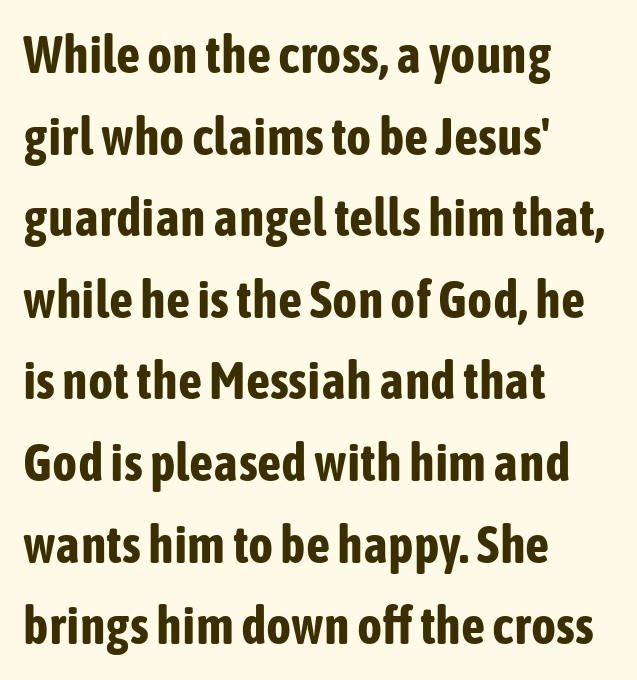
The image shows 53 px bold, condensed sans-serif type, upright; set left-aligned, normal line spacing (1.54x), normal letter spacing, not underlined; low stroke contrast and a medium x-height.
